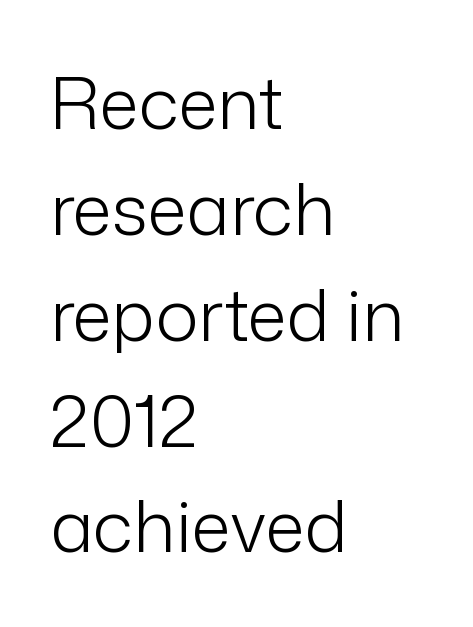
Q: Is the text bold? A: No.
Q: Is the text italic (slanted)? A: No, it is upright.
Q: Is the typeface a serif or a sans-serif typeface? A: Sans-serif.
Q: Is the text underlined? A: No.
Q: How is the paragraph aligned? A: Left-aligned.
Q: Is the spacing between letters normal or unusually wide? A: Normal.
Q: Is the spacing between lines tight, normal or loose? A: Normal.
Q: Width (condensed, normal, or wide)? A: Normal.
Q: Stroke contrast? A: Low.
Q: x-height? A: Medium.
Q: Monospaced? A: No.
